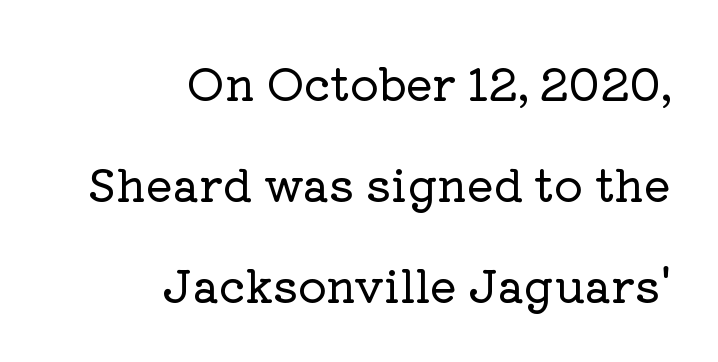
Q: Is the text italic (slanted)? A: No, it is upright.
Q: Is the typeface a serif or a sans-serif typeface? A: Serif.
Q: Is the text underlined? A: No.
Q: How is the paragraph aligned? A: Right-aligned.
Q: Is the spacing between letters normal or unusually wide? A: Normal.
Q: Is the spacing between lines tight, normal or loose? A: Loose.
Q: Width (condensed, normal, or wide)? A: Normal.
Q: Stroke contrast? A: Low.
Q: x-height? A: Medium.
Q: Monospaced? A: No.
